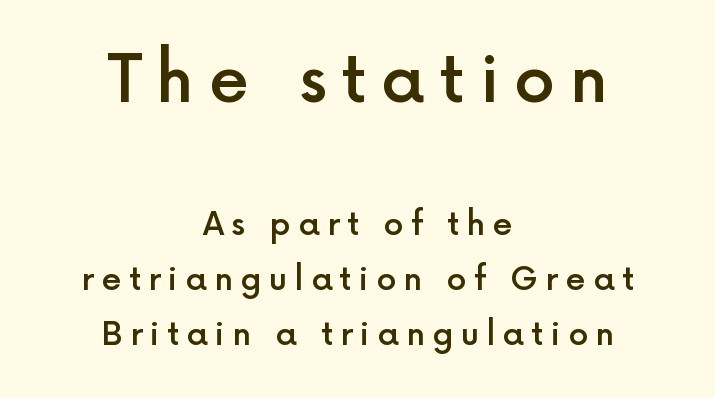
The image shows 65 px semibold sans-serif type, upright; set centered, line spacing 1.71x, unusually wide letter spacing (+0.23 em), not underlined; the first (top) block is 2.03x larger; a medium x-height.
